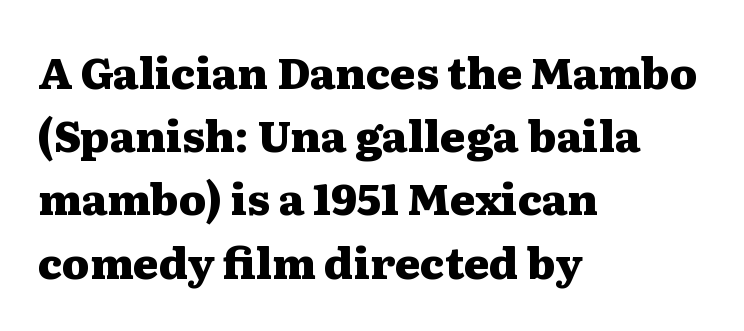
The baseline area is clear. The face used here is proportionally spaced, like ordinary book or web type. Does the copy run flush right? No — it runs flush left. I'd call this a serif setting — the letters wear small feet. Ascenders rise straight up at ninety degrees.
